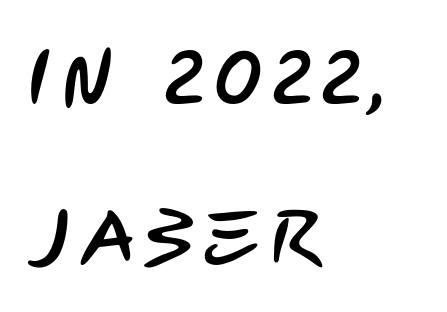
The image shows 78 px condensed sans-serif type; set left-aligned, loose line spacing (2.06x), not underlined; low stroke contrast and a large x-height.
